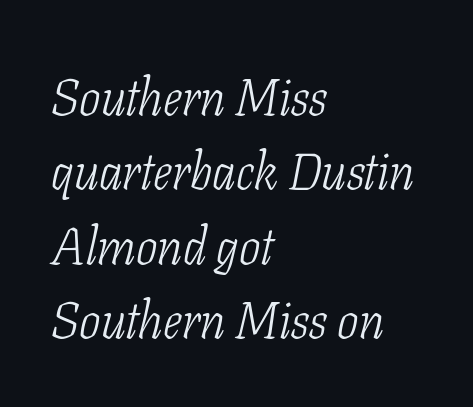
{"serif": "yes", "italic": "yes", "lean": "right", "slant_degrees": 11, "bold": "no", "weight": "light", "width": "condensed", "stroke_contrast": "low", "x_height": "medium", "monospaced": "no", "underline": "no", "align": "left", "line_spacing": "normal", "line_spacing_ratio": 1.46, "letter_spacing": "normal", "letter_spacing_em": 0.0, "glyph_px": 51}
